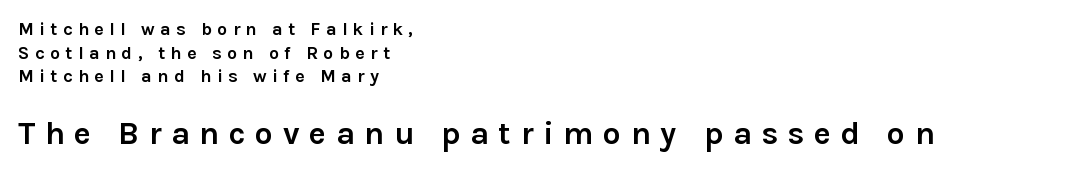
{"serif": "no", "italic": "no", "bold": "yes", "weight": "semibold", "width": "normal", "stroke_contrast": "low", "x_height": "medium", "monospaced": "no", "underline": "no", "align": "left", "line_spacing": "normal", "line_spacing_ratio": 1.31, "letter_spacing": "wide", "letter_spacing_em": 0.3, "larger_block": "second", "size_ratio": 1.78, "glyph_px": 32}
